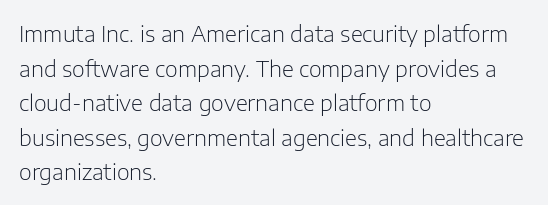
{"italic": "no", "bold": "no", "underline": "no", "align": "left", "line_spacing": "normal", "line_spacing_ratio": 1.57, "letter_spacing": "normal", "letter_spacing_em": 0.0, "glyph_px": 22}
